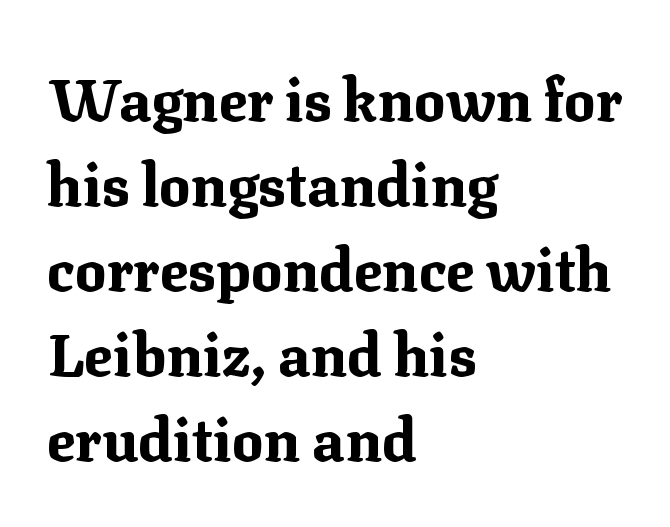
Designer's note — italics off, roman on. Emphasis by weight is at full strength: bold. The font family rendered here belongs to the serif group. The ragged edge is on the right, which tells us the setting is flush left. Compared with typical paragraphs, the rows here are spaced about the same. Short note: letters normally spaced.
